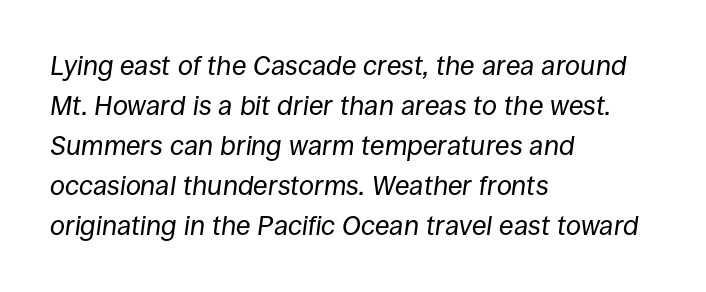
Q: Is the text bold? A: No.
Q: Is the text italic (slanted)? A: Yes, it leans right by about 8 degrees.
Q: Is the text underlined? A: No.
Q: How is the paragraph aligned? A: Left-aligned.
Q: Is the spacing between letters normal or unusually wide? A: Normal.
Q: Is the spacing between lines tight, normal or loose? A: Normal.
